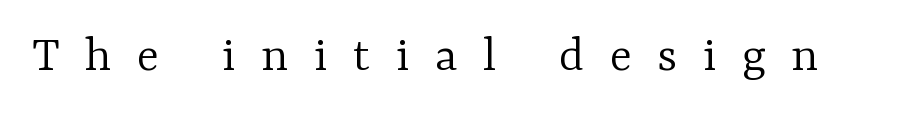
{"serif": "yes", "italic": "no", "bold": "no", "weight": "light", "width": "normal", "stroke_contrast": "low", "x_height": "medium", "monospaced": "no", "underline": "no", "letter_spacing": "wide", "letter_spacing_em": 0.49, "glyph_px": 52}
